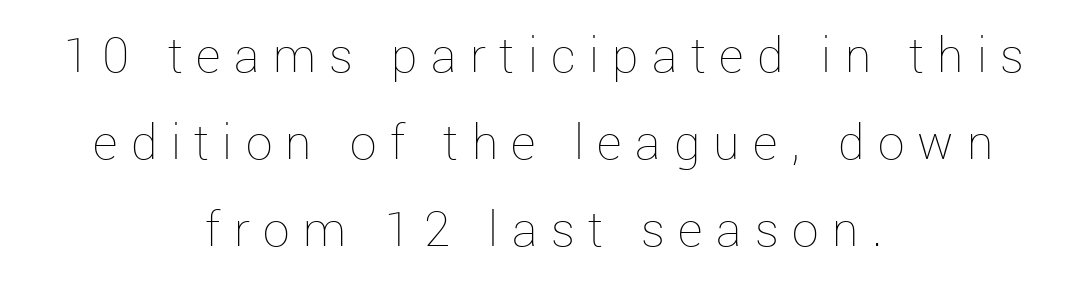
Each row of text sits above clean, open space. This sample has the flowing, uneven cadence of proportional lettering. If you drew a line through each stem, it would be perfectly vertical. Horizontally, the lines are justified to the midpoint only. Someone cranked the tracking dial way up on this one. Is this a heavy cut? Hardly; it is regular or lighter.
